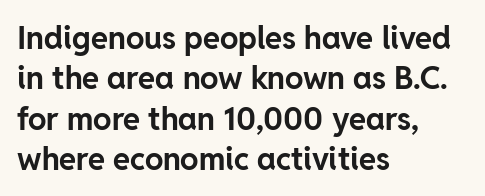
Stroke thickness is high; the sample reads as a true bold. Here the designer chose a conventional face with non-uniform glyph widths. Each line starts at the same left margin while the right side varies. The typeface chosen for these lines omits serifs. Normally led — the rows are evenly, conventionally spaced. Ascenders rise straight up at ninety degrees.
